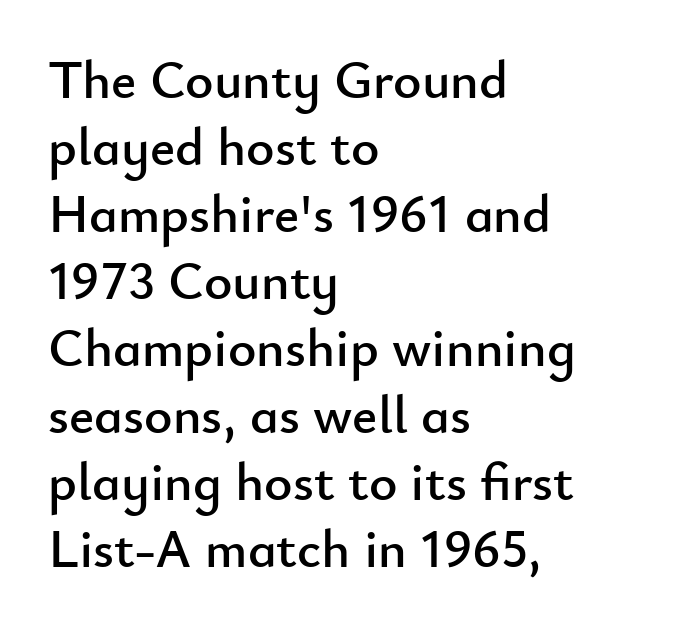
The image shows 54 px sans-serif type, upright; set left-aligned, line spacing 1.24x, normal letter spacing, not underlined; low stroke contrast and a small x-height.
